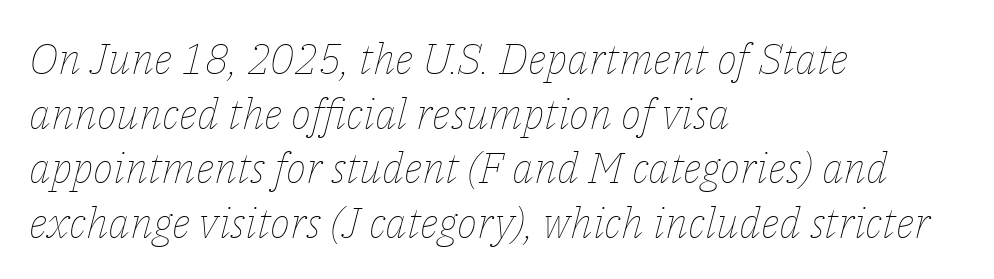
Q: Is the text bold? A: No.
Q: Is the text italic (slanted)? A: Yes, it leans right by about 14 degrees.
Q: Is the text underlined? A: No.
Q: How is the paragraph aligned? A: Left-aligned.
Q: Is the spacing between letters normal or unusually wide? A: Normal.
Q: Is the spacing between lines tight, normal or loose? A: Normal.
Q: Width (condensed, normal, or wide)? A: Normal.
Q: Stroke contrast? A: Low.
Q: x-height? A: Medium.
Q: Monospaced? A: No.
